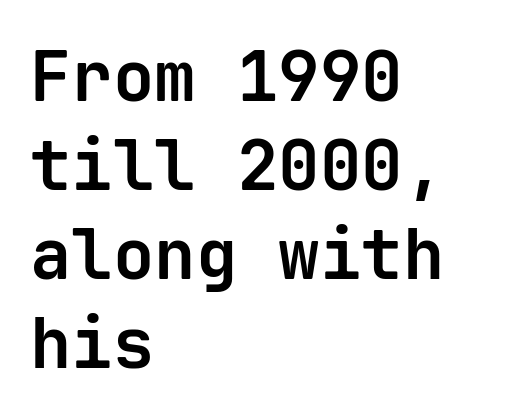
The image shows 69 px bold sans-serif type, upright, monospaced; set left-aligned, normal line spacing (1.29x), normal letter spacing, not underlined; low stroke contrast and a medium x-height.
